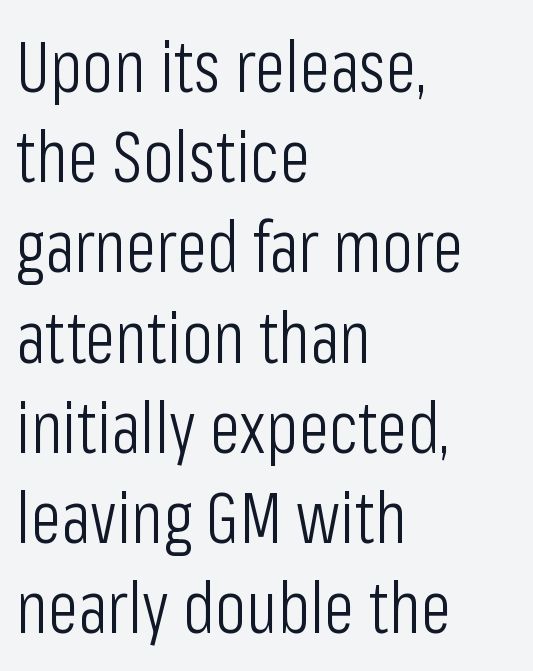
{"serif": "no", "italic": "no", "bold": "no", "weight": "light", "width": "condensed", "stroke_contrast": "low", "x_height": "medium", "monospaced": "no", "underline": "no", "align": "left", "line_spacing": "normal", "line_spacing_ratio": 1.27, "letter_spacing": "normal", "letter_spacing_em": 0.0, "glyph_px": 71}
